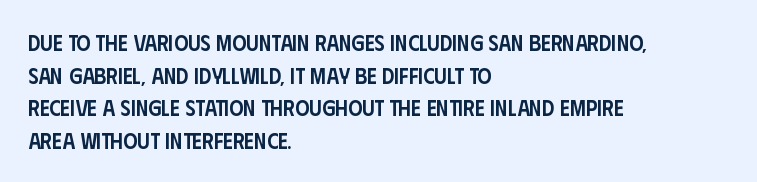
The image shows 22 px text type, upright; set left-aligned, normal line spacing (1.48x), normal letter spacing, not underlined.
